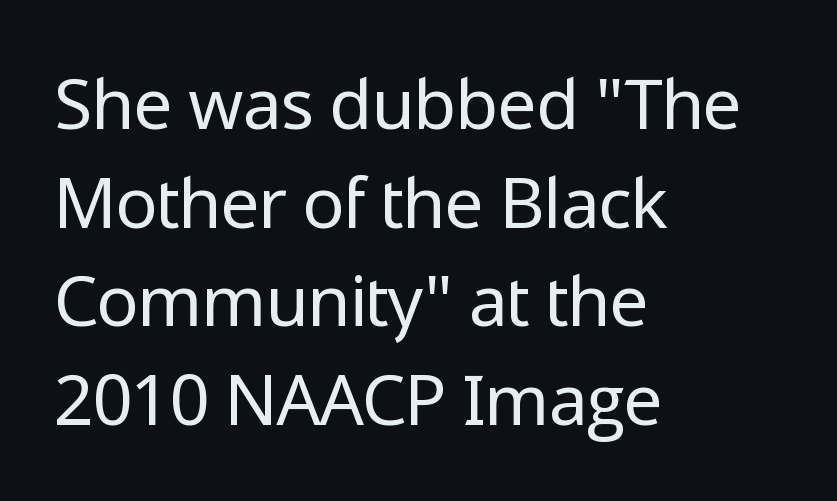
{"serif": "no", "italic": "no", "bold": "no", "weight": "regular", "width": "normal", "stroke_contrast": "low", "x_height": "medium", "monospaced": "no", "underline": "no", "align": "left", "line_spacing": "normal", "line_spacing_ratio": 1.41, "letter_spacing": "normal", "letter_spacing_em": 0.0, "glyph_px": 70}
